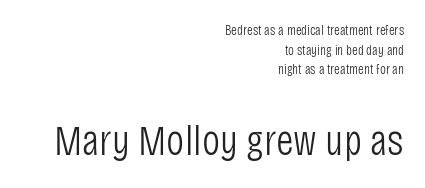
The image shows 43 px light, condensed sans-serif type, upright; set right-aligned, normal line spacing (1.41x), normal letter spacing, not underlined; the second (bottom) block is 3.07x larger; low stroke contrast and a large x-height.
